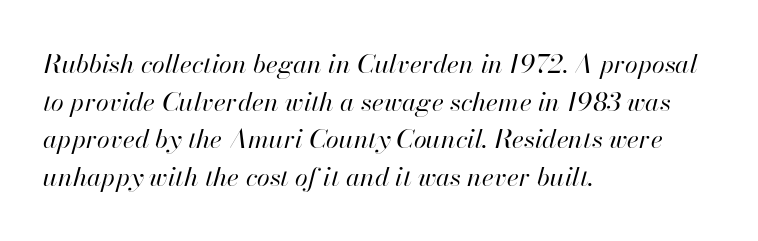
Q: Is the text bold? A: No.
Q: Is the text italic (slanted)? A: Yes, it leans right by about 13 degrees.
Q: Is the text underlined? A: No.
Q: How is the paragraph aligned? A: Left-aligned.
Q: Is the spacing between letters normal or unusually wide? A: Normal.
Q: Is the spacing between lines tight, normal or loose? A: Normal.
